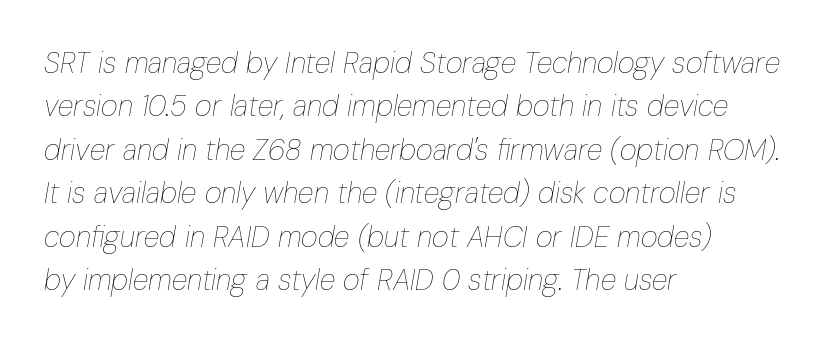
The image shows 29 px thin, condensed type, italic (leaning right); set left-aligned, normal line spacing (1.5x), normal letter spacing, not underlined; low stroke contrast and a medium x-height.
